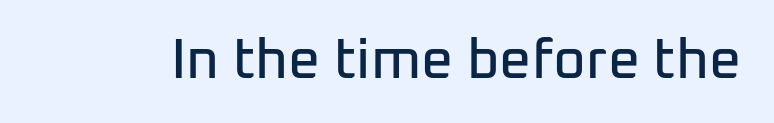
{"serif": "no", "italic": "no", "width": "normal", "stroke_contrast": "low", "x_height": "medium", "monospaced": "no", "underline": "no", "letter_spacing": "normal", "letter_spacing_em": 0.0, "glyph_px": 56}
